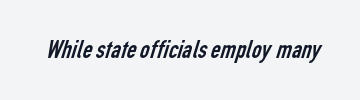
The image shows 27 px text type; set normal letter spacing, not underlined.
